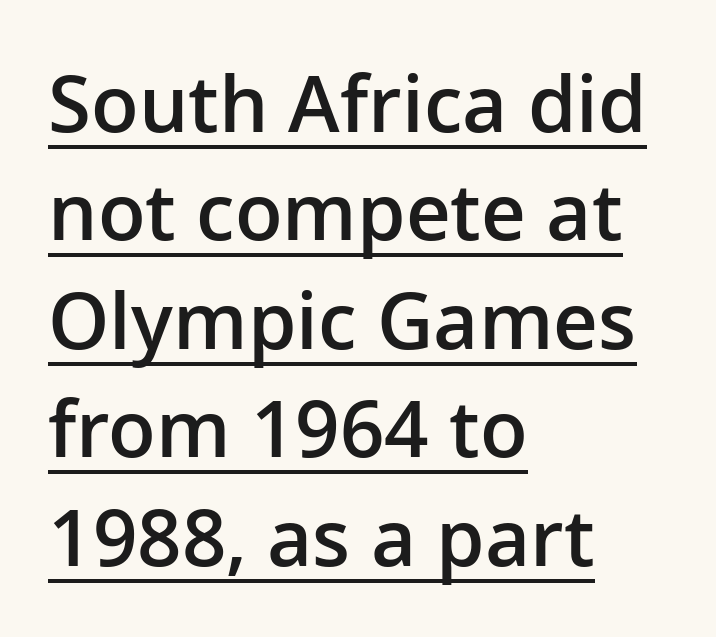
Q: Is the text bold? A: Semi-bold.
Q: Is the text italic (slanted)? A: No, it is upright.
Q: Is the typeface a serif or a sans-serif typeface? A: Sans-serif.
Q: Is the text underlined? A: Yes.
Q: How is the paragraph aligned? A: Left-aligned.
Q: Is the spacing between letters normal or unusually wide? A: Normal.
Q: Is the spacing between lines tight, normal or loose? A: Normal.
Q: Width (condensed, normal, or wide)? A: Normal.
Q: Stroke contrast? A: Low.
Q: x-height? A: Medium.
Q: Monospaced? A: No.
